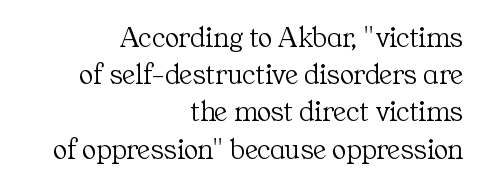
Short and long lines alike share a common ending point at right. Honestly, the letter spacing is just normal — you wouldn't notice it. The text was rendered using a seriffed face with decorative stroke endings. Weight: not bold — regular or lighter.
